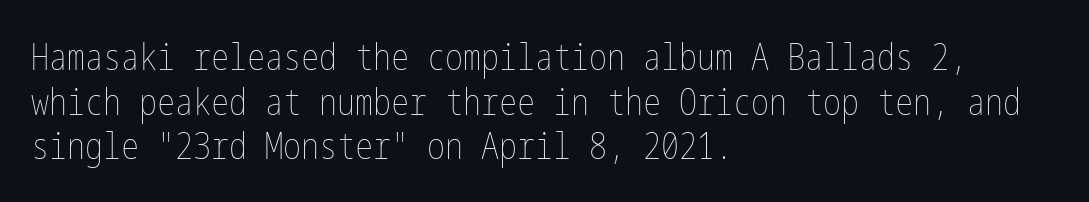
The image shows 36 px thin, condensed type, upright; set left-aligned, line spacing 1.24x, normal letter spacing, not underlined; low stroke contrast and a medium x-height.
